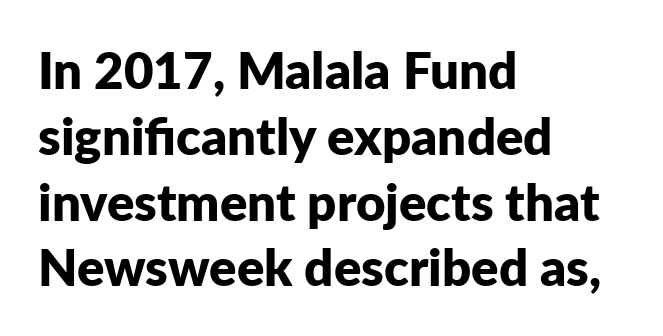
Spacing verdict: proportional, widths tailored to each character. Short and long lines alike share a common starting point at left. Bold? Absolutely — the strokes are thick and heavy. The letters stand straight up with perfectly vertical stems.
